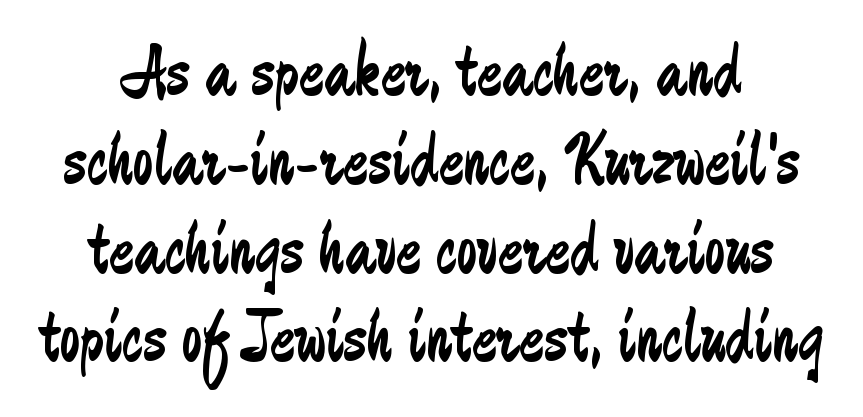
Q: Is the text bold? A: No.
Q: Is the text italic (slanted)? A: Yes.
Q: Is the typeface a serif or a sans-serif typeface? A: Sans-serif.
Q: Is the text underlined? A: No.
Q: How is the paragraph aligned? A: Centered.
Q: Is the spacing between letters normal or unusually wide? A: Normal.
Q: Width (condensed, normal, or wide)? A: Condensed.
Q: Stroke contrast? A: Low.
Q: x-height? A: Small.
Q: Monospaced? A: No.
